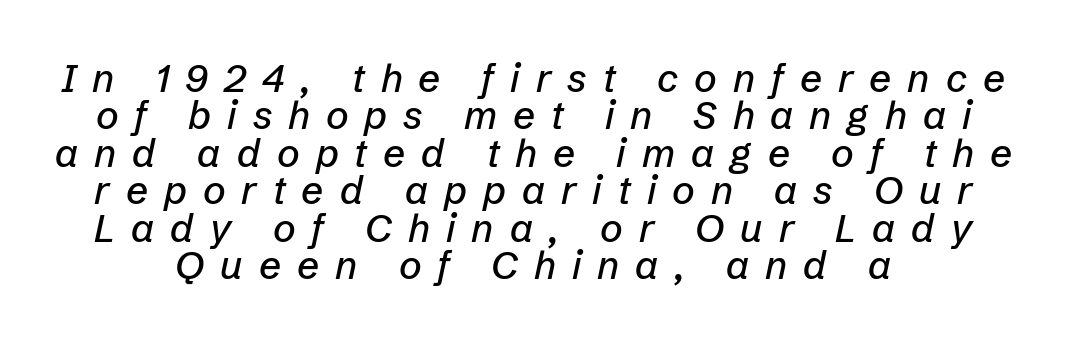
{"italic": "yes", "lean": "right", "slant_degrees": 12, "width": "normal", "stroke_contrast": "low", "x_height": "medium", "monospaced": "no", "underline": "no", "align": "center", "line_spacing": "tight", "line_spacing_ratio": 0.96, "letter_spacing": "wide", "letter_spacing_em": 0.41, "glyph_px": 39}
